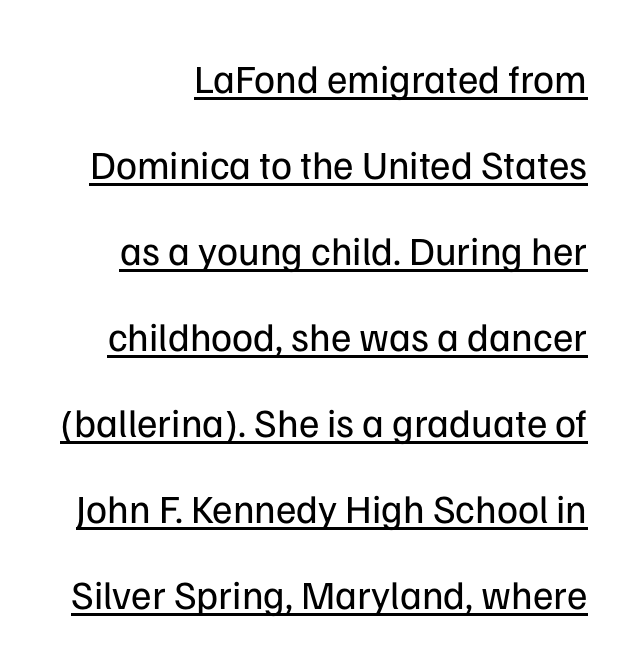
{"serif": "no", "italic": "no", "bold": "no", "weight": "regular", "width": "normal", "stroke_contrast": "low", "x_height": "medium", "monospaced": "no", "underline": "yes", "line_spacing": "loose", "line_spacing_ratio": 2.15, "letter_spacing": "normal", "letter_spacing_em": 0.0, "glyph_px": 40}
